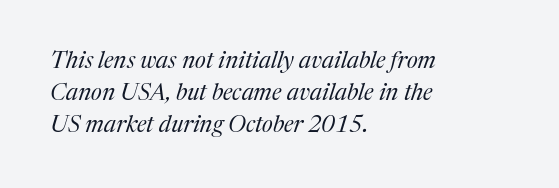
The image shows 23 px text type, italic (leaning right); set left-aligned, normal line spacing (1.39x), normal letter spacing, not underlined.
